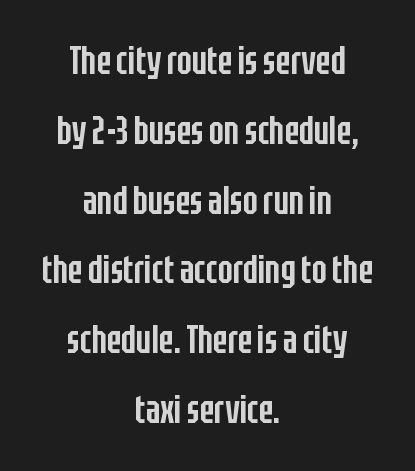
The image shows 39 px semibold, condensed sans-serif type, upright; set centered, line spacing 1.79x, normal letter spacing, not underlined; low stroke contrast and a large x-height.
